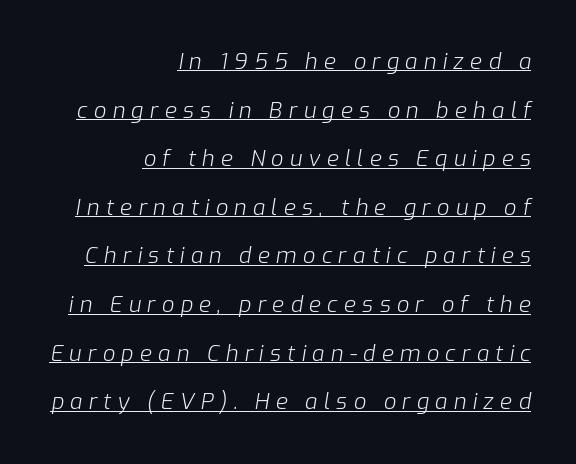
Q: Is the text bold? A: No.
Q: Is the text italic (slanted)? A: Yes, it leans right by about 9 degrees.
Q: Is the text underlined? A: Yes.
Q: How is the paragraph aligned? A: Right-aligned.
Q: Is the spacing between letters normal or unusually wide? A: Unusually wide.
Q: Is the spacing between lines tight, normal or loose? A: Loose.
